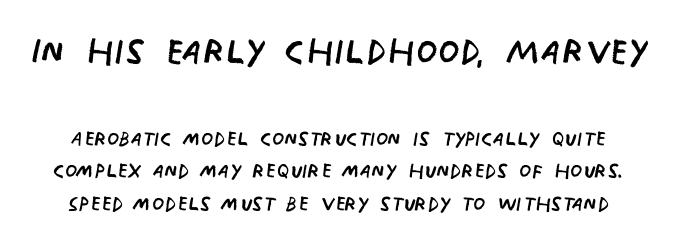
Q: Is the text bold? A: No.
Q: Is the typeface a serif or a sans-serif typeface? A: Sans-serif.
Q: Is the text underlined? A: No.
Q: Is the spacing between letters normal or unusually wide? A: Normal.
Q: Which block of text is set in a larger size, the first (top) or the second (bottom)? A: The first (top) one.
Q: Width (condensed, normal, or wide)? A: Condensed.
Q: Stroke contrast? A: Low.
Q: x-height? A: Large.
Q: Monospaced? A: No.
